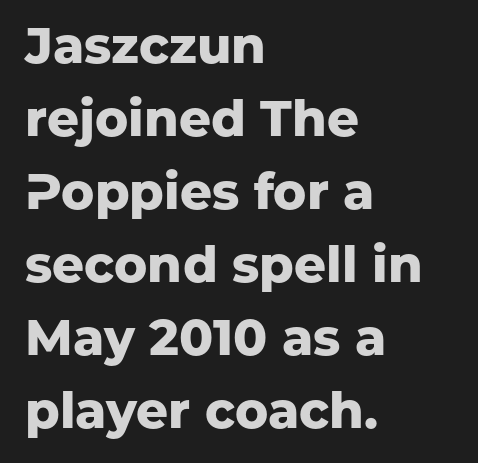
{"serif": "no", "italic": "no", "bold": "yes", "weight": "heavy", "width": "normal", "stroke_contrast": "low", "x_height": "medium", "monospaced": "no", "underline": "no", "align": "left", "line_spacing": "normal", "line_spacing_ratio": 1.46, "letter_spacing": "normal", "letter_spacing_em": 0.0, "glyph_px": 50}
